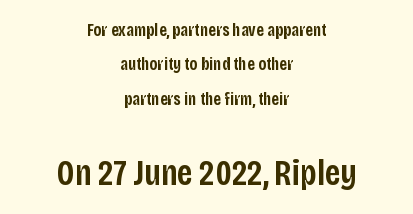
The image shows 36 px semibold, condensed sans-serif type, upright; set centered, loose line spacing (1.91x), normal letter spacing, not underlined; the second (bottom) block is 2.0x larger; low stroke contrast and a large x-height.
